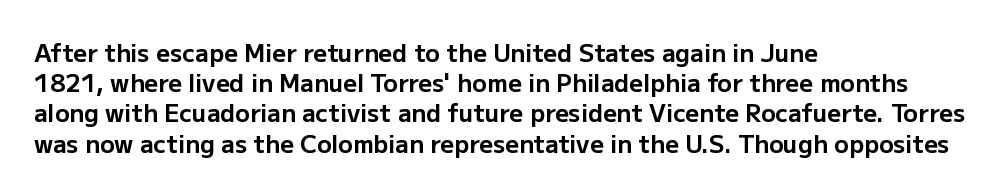
The ragged edge is on the right, which tells us the setting is flush left. The space beneath each line is pristine and unruled. This rendering leaves character spacing at its baseline value. The passage shown stacks its lines at a standard gap. Italic? Not at all — the glyphs are vertical. Emphasis by weight is at full strength: bold.
